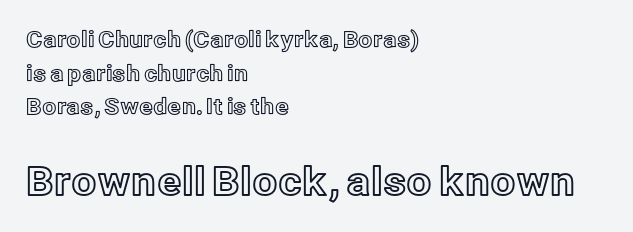
Quick note: interline space is typical. These lines stack with their left ends in a neat column. These lines are rendered in a variable-pitch font. The designer gave the closing block more size than the opening block.
